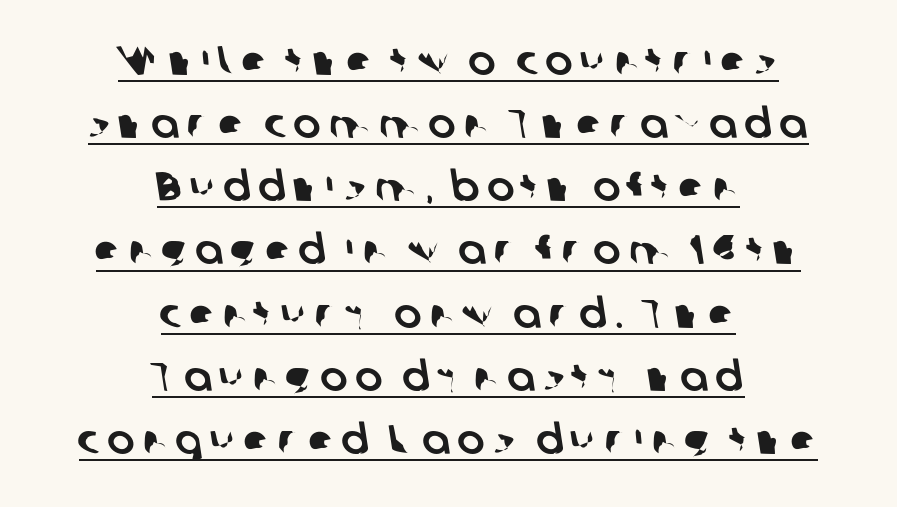
Notice how the passage keeps no hard edge, just a central spine. The text was rendered using a sans face with plain stroke endings. Each new line begins a customary step beneath the previous one. Is this a fixed-width face? No — the glyphs have proportional, varying widths.
